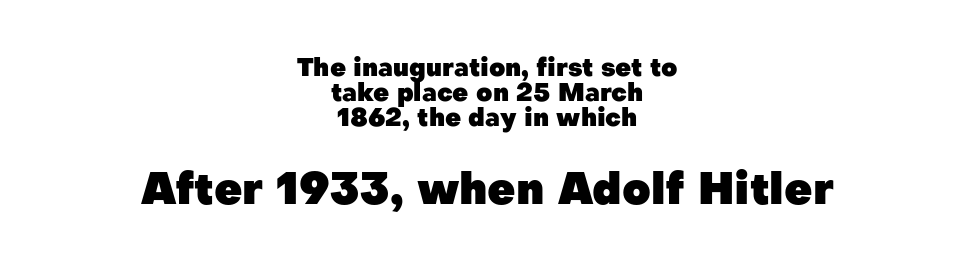
The image shows 44 px heavy sans-serif type, upright; set centered, tight line spacing (1.0x), normal letter spacing, not underlined; the second (bottom) block is 1.76x larger; low stroke contrast and a medium x-height.
